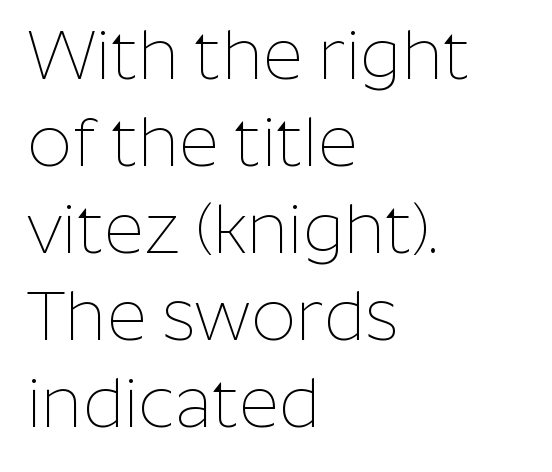
Q: Is the text bold? A: No.
Q: Is the text italic (slanted)? A: No, it is upright.
Q: Is the typeface a serif or a sans-serif typeface? A: Sans-serif.
Q: Is the text underlined? A: No.
Q: How is the paragraph aligned? A: Left-aligned.
Q: Is the spacing between letters normal or unusually wide? A: Normal.
Q: Is the spacing between lines tight, normal or loose? A: Normal.
Q: Width (condensed, normal, or wide)? A: Normal.
Q: Stroke contrast? A: Low.
Q: x-height? A: Medium.
Q: Monospaced? A: No.
